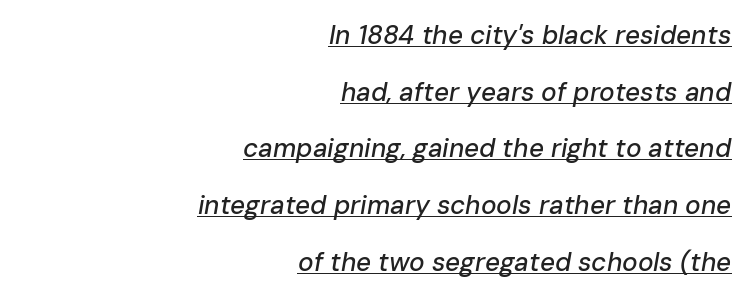
The image shows 26 px text type, italic (leaning right); set right-aligned, loose line spacing (2.18x), normal letter spacing, underlined.
